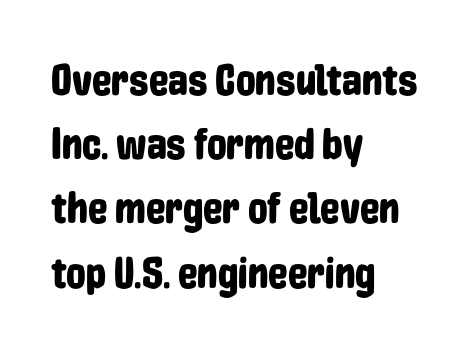
The image shows 44 px condensed sans-serif type, upright; set left-aligned, normal line spacing (1.46x), normal letter spacing, not underlined; low stroke contrast and a medium x-height.
